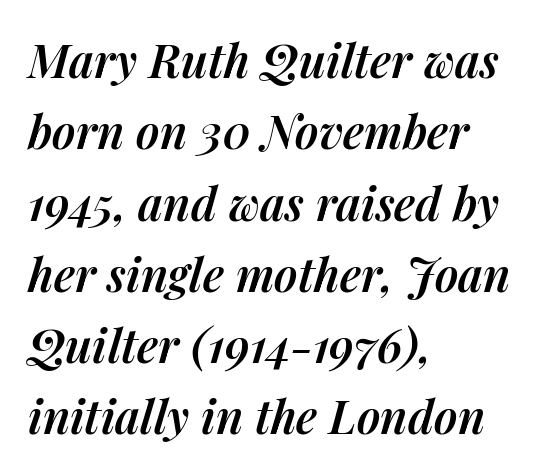
Q: Is the text bold? A: Semi-bold.
Q: Is the text italic (slanted)? A: Yes, it leans right by about 14 degrees.
Q: Is the text underlined? A: No.
Q: How is the paragraph aligned? A: Left-aligned.
Q: Is the spacing between letters normal or unusually wide? A: Normal.
Q: Is the spacing between lines tight, normal or loose? A: Normal.
Q: Width (condensed, normal, or wide)? A: Normal.
Q: Stroke contrast? A: Medium.
Q: x-height? A: Medium.
Q: Monospaced? A: No.
